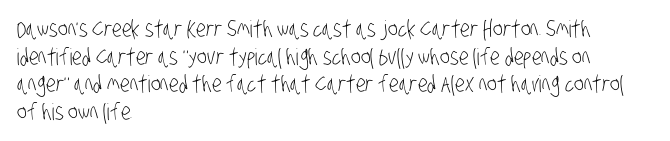
The lines in this sample share a left origin and differ only in where they stop. Nothing heavy about these letters — not bold at all. There is no visible air inserted between adjacent glyphs. Any mark beneath the type? The region is blank.
